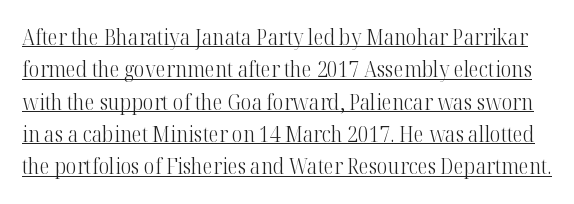
{"italic": "no", "bold": "no", "underline": "yes", "line_spacing": "normal", "line_spacing_ratio": 1.54, "letter_spacing": "normal", "letter_spacing_em": 0.0, "glyph_px": 21}
